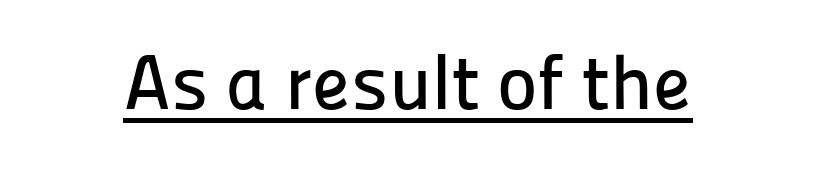
The image shows 77 px sans-serif type, upright; set normal letter spacing, underlined; low stroke contrast and a medium x-height.
